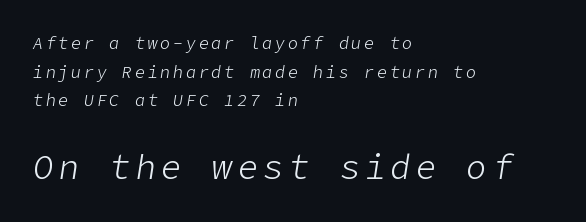
{"italic": "yes", "lean": "right", "slant_degrees": 9, "bold": "no", "weight": "light", "width": "normal", "stroke_contrast": "low", "x_height": "medium", "underline": "no", "align": "left", "line_spacing": "normal", "line_spacing_ratio": 1.69, "larger_block": "second", "size_ratio": 2.0, "glyph_px": 34}
